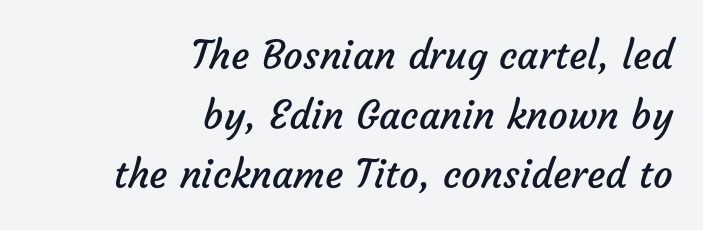
The image shows 39 px regular-weight sans-serif type; set right-aligned, normal line spacing (1.53x), normal letter spacing, not underlined; low stroke contrast and a medium x-height.
